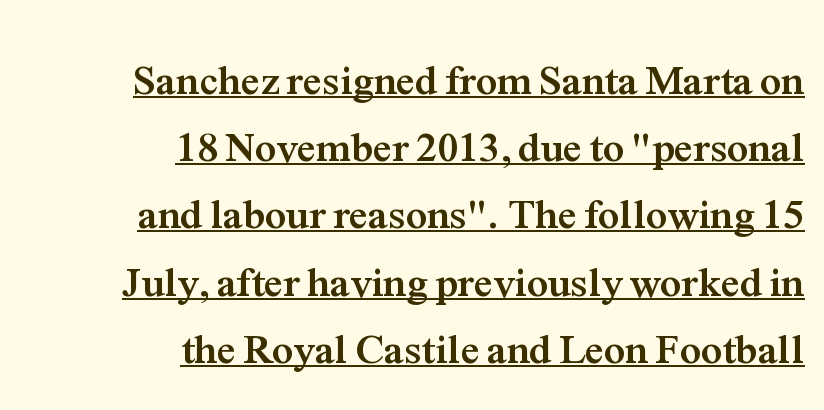
Q: Is the text bold? A: Yes.
Q: Is the text italic (slanted)? A: No, it is upright.
Q: Is the typeface a serif or a sans-serif typeface? A: Serif.
Q: Is the text underlined? A: Yes.
Q: How is the paragraph aligned? A: Right-aligned.
Q: Is the spacing between letters normal or unusually wide? A: Normal.
Q: Is the spacing between lines tight, normal or loose? A: Normal.
Q: Width (condensed, normal, or wide)? A: Normal.
Q: Stroke contrast? A: Medium.
Q: x-height? A: Medium.
Q: Monospaced? A: No.
